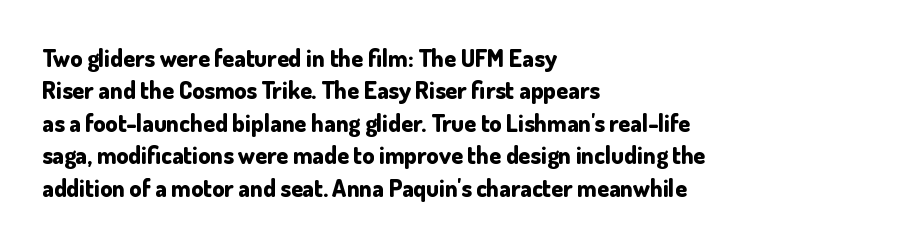
Whoever set this chose a conventional vertical rhythm. Emphasis by weight is at full strength: bold. The setting favours the left margin, as ordinary paragraphs usually do. Glance below the letters and you will spot only blank space. Rendered with straight, roman letterforms.
